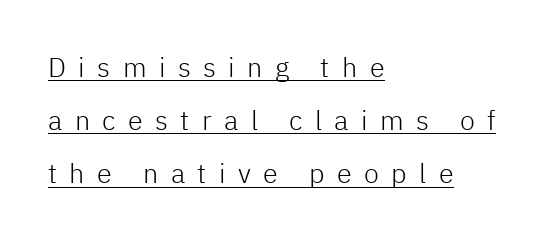
The image shows 27 px text type, upright; set left-aligned, loose line spacing (1.97x), unusually wide letter spacing (+0.46 em), underlined.
